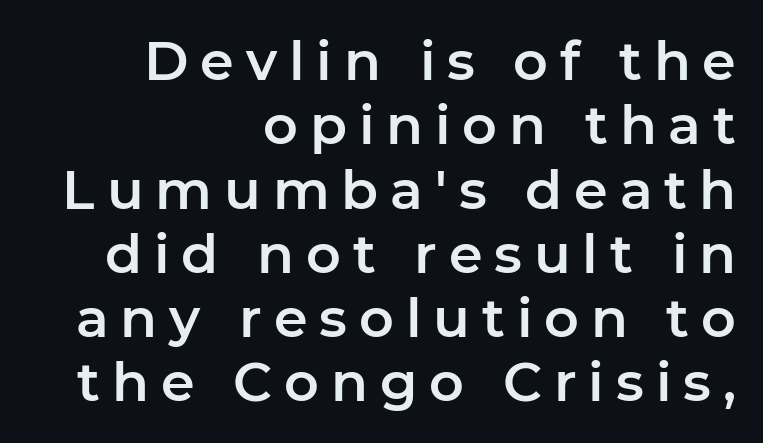
The image shows 54 px sans-serif type, upright; set right-aligned, line spacing 1.19x, unusually wide letter spacing (+0.22 em), not underlined; low stroke contrast and a medium x-height.
